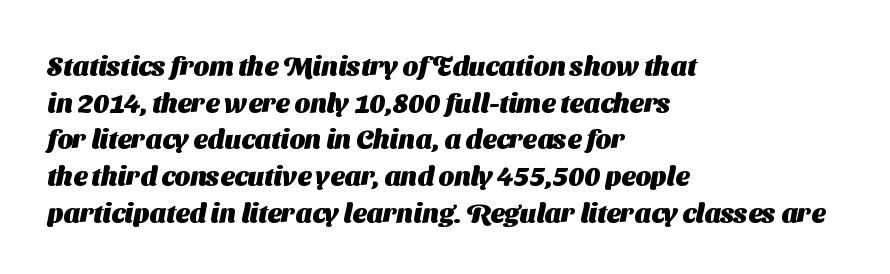
Q: Is the text bold? A: Yes.
Q: Is the text underlined? A: No.
Q: How is the paragraph aligned? A: Left-aligned.
Q: Is the spacing between letters normal or unusually wide? A: Normal.
Q: Is the spacing between lines tight, normal or loose? A: Normal.
